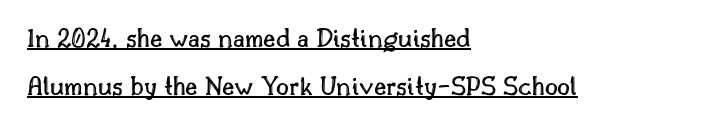
In terms of letterspacing, this is plain default setting. All the whitespace from short lines collects on the right. Like a heading marked for emphasis, these lines bear an underscore. Every stem runs plumb, perpendicular to the baseline. Proportional: the letters do not fall into vertical columns.
